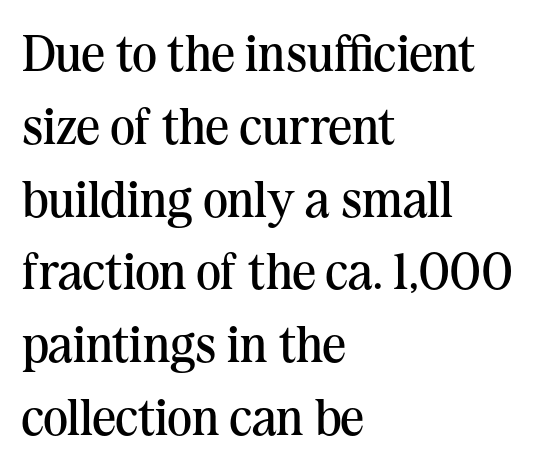
The letters stand upright; this is a roman face. The typesetter chose a ragged-right arrangement here. Plain, unruled lines of type. The strokes carry an ordinary text weight at most.
